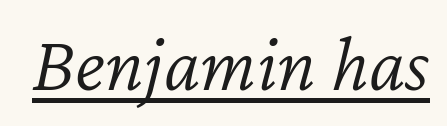
The image shows 80 px light type, italic (leaning right); set normal letter spacing, underlined; low stroke contrast and a medium x-height.
